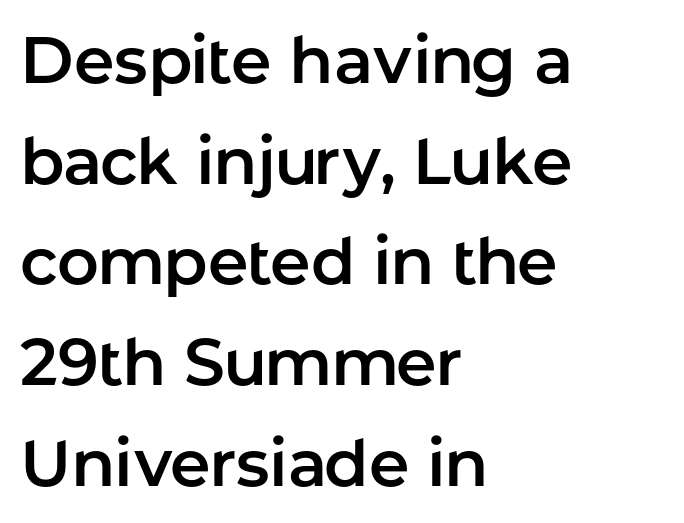
Q: Is the text italic (slanted)? A: No, it is upright.
Q: Is the typeface a serif or a sans-serif typeface? A: Sans-serif.
Q: Is the text underlined? A: No.
Q: How is the paragraph aligned? A: Left-aligned.
Q: Is the spacing between letters normal or unusually wide? A: Normal.
Q: Is the spacing between lines tight, normal or loose? A: Normal.
Q: Width (condensed, normal, or wide)? A: Normal.
Q: Stroke contrast? A: Low.
Q: x-height? A: Medium.
Q: Monospaced? A: No.
